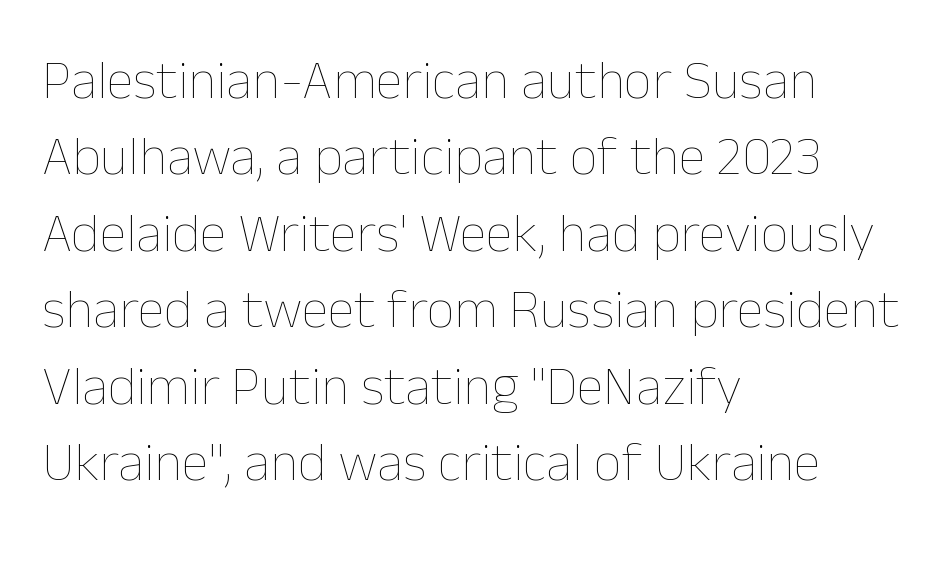
{"italic": "no", "bold": "no", "weight": "thin", "width": "normal", "stroke_contrast": "low", "x_height": "medium", "monospaced": "no", "underline": "no", "align": "left", "line_spacing": "normal", "line_spacing_ratio": 1.39, "letter_spacing": "normal", "letter_spacing_em": 0.0, "glyph_px": 55}
